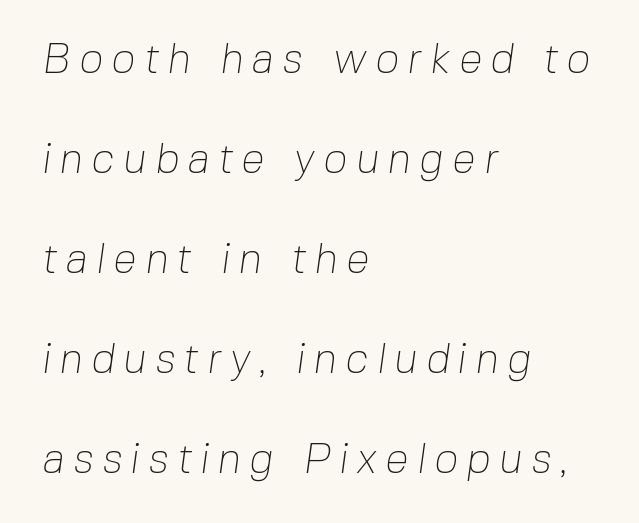
The passage shown has open, widely tracked lettering throughout. Grotesque or geometric, the face here clearly has no serifs. This rendering features lettering with no underline. Reading down the block, your eye returns to a fixed left position each line. The weight tops out at a normal text grade. Varying glyph widths throughout — classic text-font behaviour.
